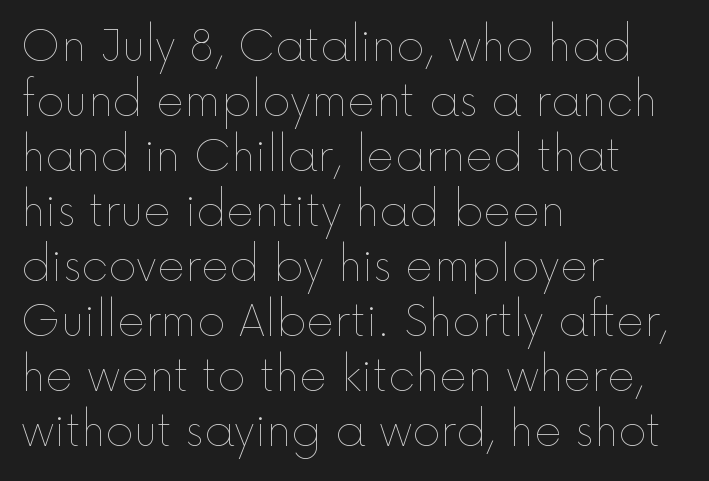
{"italic": "no", "bold": "no", "weight": "thin", "width": "normal", "x_height": "medium", "monospaced": "no", "underline": "no", "align": "left", "line_spacing": "normal", "line_spacing_ratio": 1.28, "letter_spacing": "normal", "letter_spacing_em": 0.0, "glyph_px": 43}
